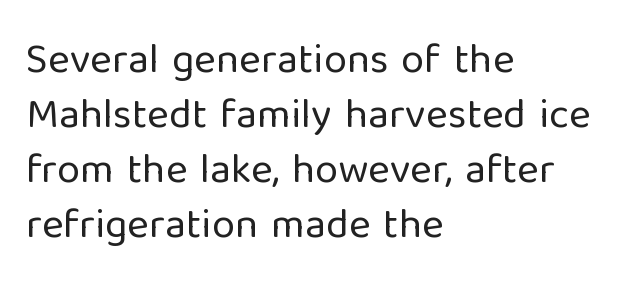
The image shows 42 px regular-weight sans-serif type, upright; set left-aligned, normal line spacing (1.31x), normal letter spacing, not underlined; low stroke contrast and a medium x-height.
